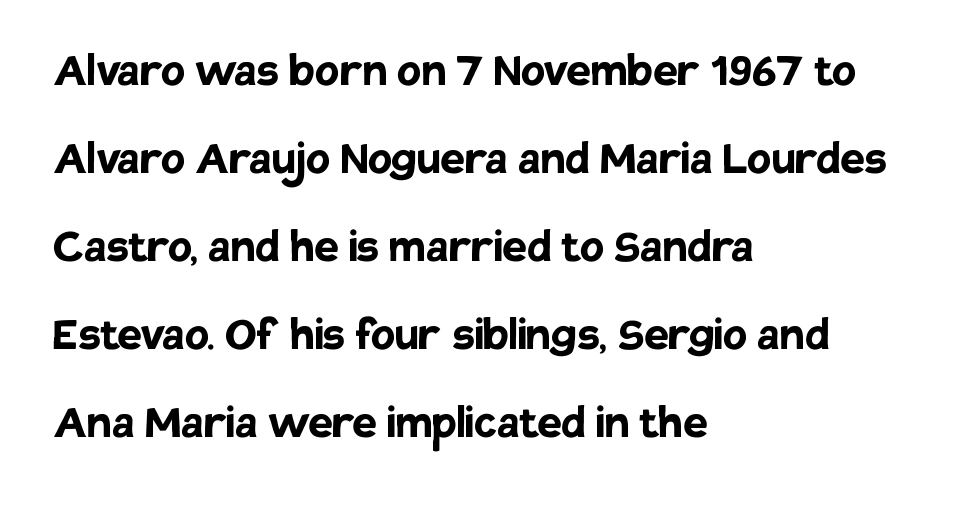
{"serif": "no", "italic": "no", "bold": "yes", "weight": "semibold", "width": "normal", "stroke_contrast": "low", "x_height": "large", "monospaced": "no", "underline": "no", "align": "left", "line_spacing": "normal", "line_spacing_ratio": 1.6, "letter_spacing": "normal", "letter_spacing_em": 0.0, "glyph_px": 55}
